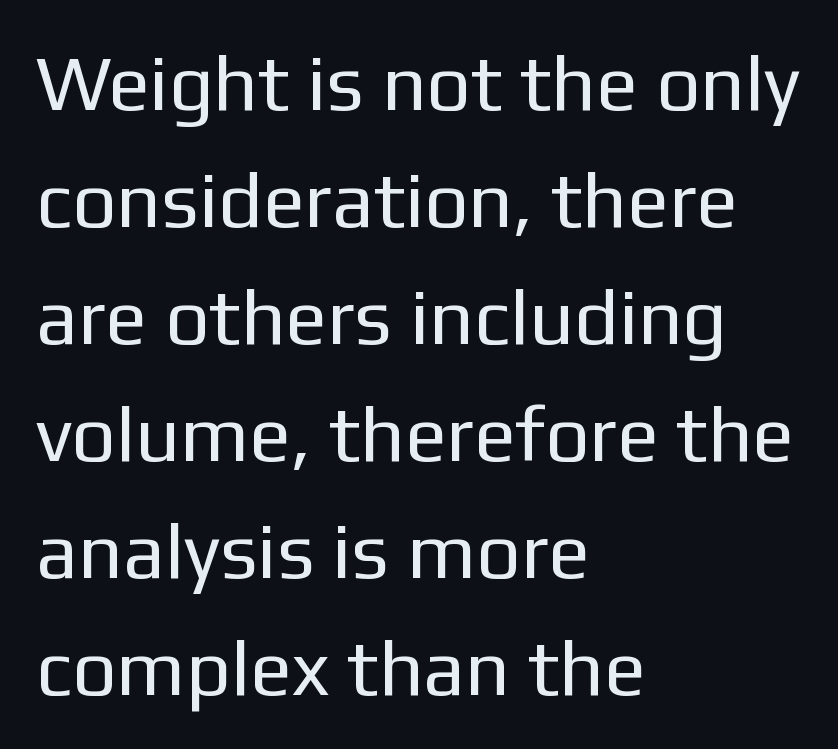
{"serif": "no", "italic": "no", "bold": "no", "weight": "regular", "width": "normal", "stroke_contrast": "low", "x_height": "medium", "monospaced": "no", "underline": "no", "align": "left", "line_spacing": "normal", "line_spacing_ratio": 1.5, "letter_spacing": "normal", "letter_spacing_em": 0.0, "glyph_px": 78}
